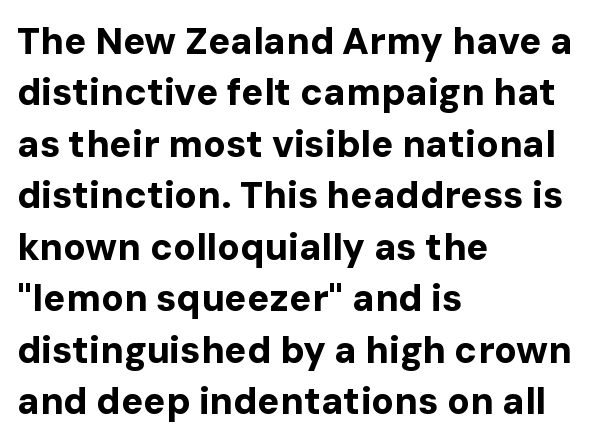
The paragraph shown leans on its left margin. Are there feet on the stems? There aren't — it's a sans. A typesetter would mark this as roman, not italic. Does the leading feel generous? No, just average. The letterforms sit shoulder to shoulder at normal distance. These lines are rendered in a variable-pitch font.
